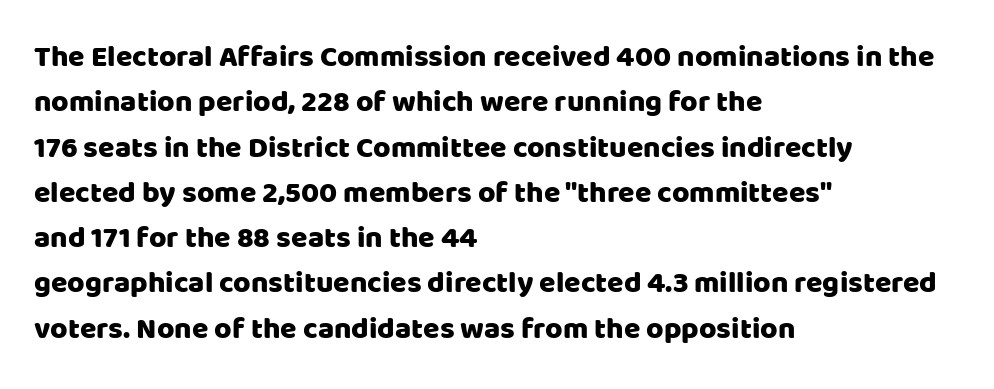
Q: Is the text italic (slanted)? A: No, it is upright.
Q: Is the typeface a serif or a sans-serif typeface? A: Sans-serif.
Q: Is the text underlined? A: No.
Q: How is the paragraph aligned? A: Left-aligned.
Q: Is the spacing between letters normal or unusually wide? A: Normal.
Q: Is the spacing between lines tight, normal or loose? A: Normal.
Q: Width (condensed, normal, or wide)? A: Normal.
Q: Stroke contrast? A: Low.
Q: x-height? A: Large.
Q: Monospaced? A: No.
